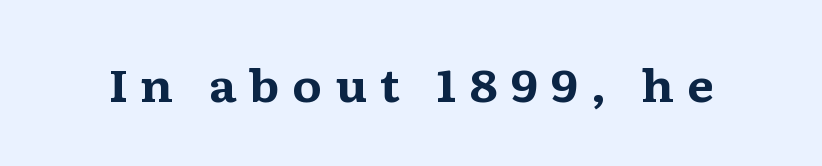
{"serif": "yes", "italic": "no", "bold": "yes", "weight": "bold", "width": "wide", "stroke_contrast": "medium", "x_height": "medium", "monospaced": "no", "underline": "no", "letter_spacing": "wide", "letter_spacing_em": 0.28, "glyph_px": 44}
